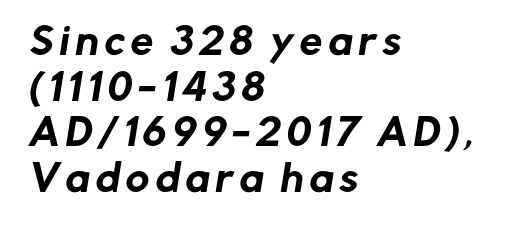
Q: Is the typeface a serif or a sans-serif typeface? A: Sans-serif.
Q: Is the text underlined? A: No.
Q: How is the paragraph aligned? A: Left-aligned.
Q: Is the spacing between lines tight, normal or loose? A: Normal.
Q: Width (condensed, normal, or wide)? A: Normal.
Q: Stroke contrast? A: Low.
Q: x-height? A: Medium.
Q: Monospaced? A: No.
